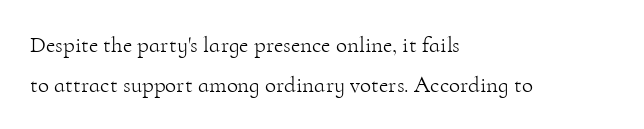
The image shows 23 px text type, upright; set left-aligned, line spacing 1.73x, normal letter spacing, not underlined.
